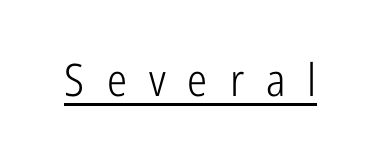
Unbolded letterforms with no extra heft. The typeface chosen for these lines omits serifs. Glance below the letters and you will spot a drawn line. Proportional: the letters do not fall into vertical columns. Observe the wide spacing: letters keep a clear distance from each other. Do the letters lean? They stand straight.
